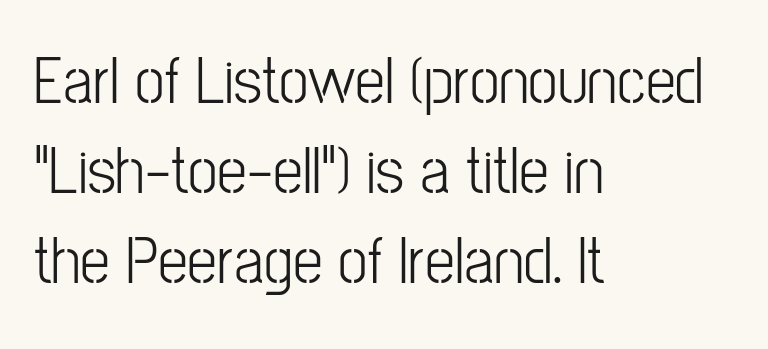
Q: Is the text bold? A: No.
Q: Is the text italic (slanted)? A: No, it is upright.
Q: Is the typeface a serif or a sans-serif typeface? A: Sans-serif.
Q: Is the text underlined? A: No.
Q: How is the paragraph aligned? A: Left-aligned.
Q: Is the spacing between letters normal or unusually wide? A: Normal.
Q: Is the spacing between lines tight, normal or loose? A: Normal.
Q: Width (condensed, normal, or wide)? A: Condensed.
Q: Stroke contrast? A: Low.
Q: x-height? A: Medium.
Q: Monospaced? A: No.
